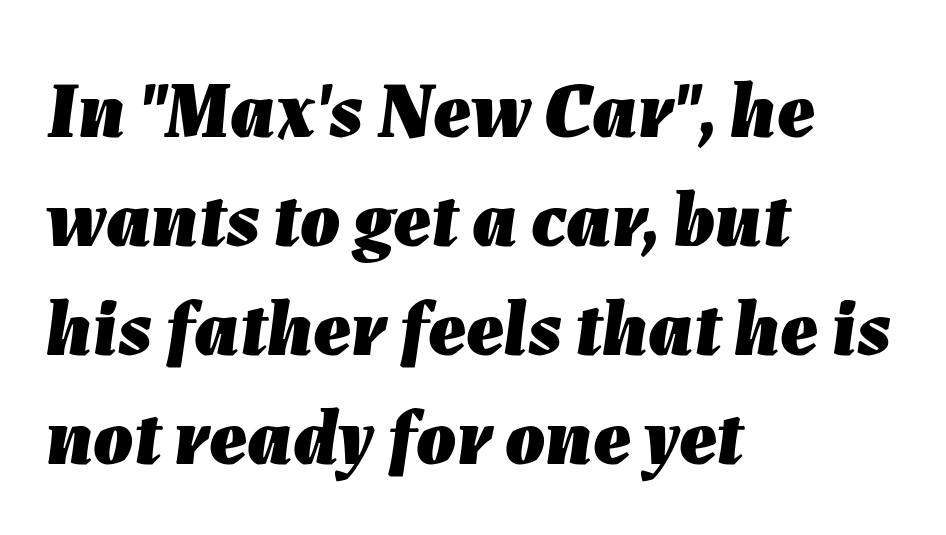
Rows of type keep a routine distance in the vertical direction. Notice how the stems are inclined rather than vertical — that's the hallmark of italics. The compositor pushed each line to the left boundary. On the weight axis this lands at bold, roughly 700. Honestly, the letter spacing is just normal — you wouldn't notice it.
